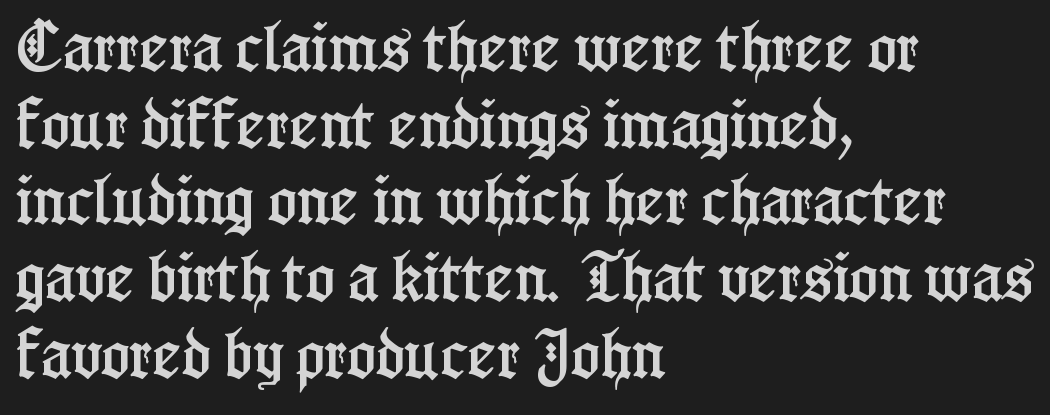
The image shows 54 px condensed serif type, upright; set left-aligned, normal line spacing (1.42x), normal letter spacing, not underlined; low stroke contrast and a medium x-height.
